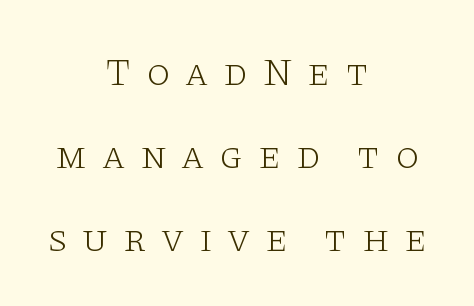
The image shows 38 px light, wide serif type, upright; set centered, loose line spacing (2.19x), unusually wide letter spacing (+0.39 em), not underlined; low stroke contrast and a large x-height.
